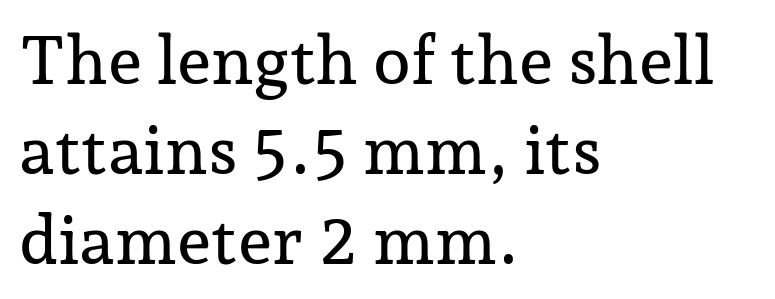
The setting favours the left margin, as ordinary paragraphs usually do. The horizontal fit of the characters is conventional and even. The vertical gap from one line to the next is medium. The letters stand straight up with perfectly vertical stems. The area under the type is left untouched.
